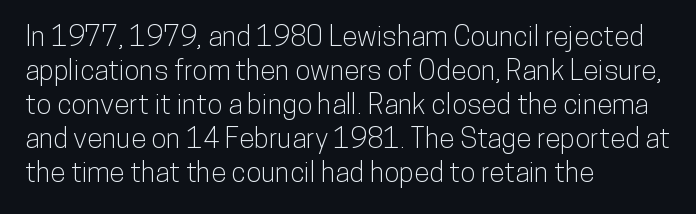
This rendering employs a face without finishing strokes, i.e., a sans-serif. Notice how the passage keeps a crisp vertical edge on the left only. Descenders hang freely into open space. The letterforms sit shoulder to shoulder at normal distance. Is this a fixed-width face? No — the glyphs have proportional, varying widths.
